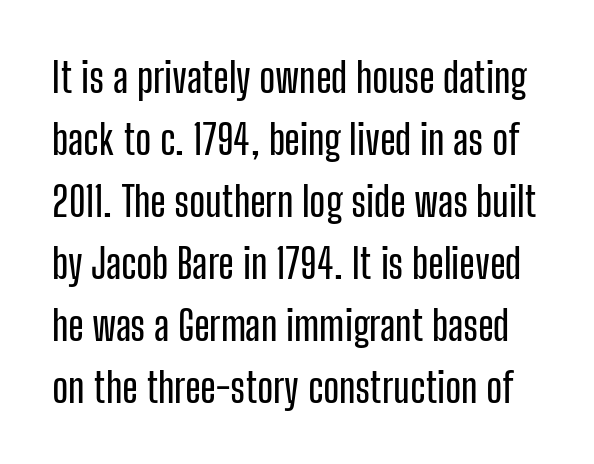
The image shows 41 px condensed sans-serif type, upright; set normal line spacing (1.51x), normal letter spacing, not underlined; low stroke contrast and a medium x-height.
